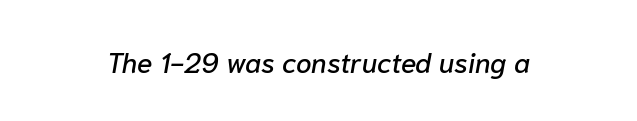
Q: Is the text italic (slanted)? A: Yes, it leans right by about 10 degrees.
Q: Is the text underlined? A: No.
Q: Is the spacing between letters normal or unusually wide? A: Normal.
Q: Width (condensed, normal, or wide)? A: Normal.
Q: Stroke contrast? A: Low.
Q: x-height? A: Medium.
Q: Monospaced? A: No.
